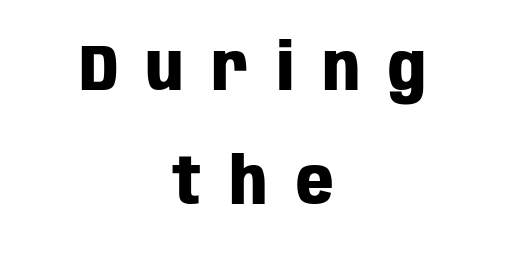
Q: Is the text bold? A: Yes.
Q: Is the text italic (slanted)? A: No, it is upright.
Q: Is the typeface a serif or a sans-serif typeface? A: Sans-serif.
Q: Is the text underlined? A: No.
Q: How is the paragraph aligned? A: Centered.
Q: Is the spacing between letters normal or unusually wide? A: Unusually wide.
Q: Width (condensed, normal, or wide)? A: Condensed.
Q: Stroke contrast? A: Low.
Q: x-height? A: Large.
Q: Monospaced? A: No.
